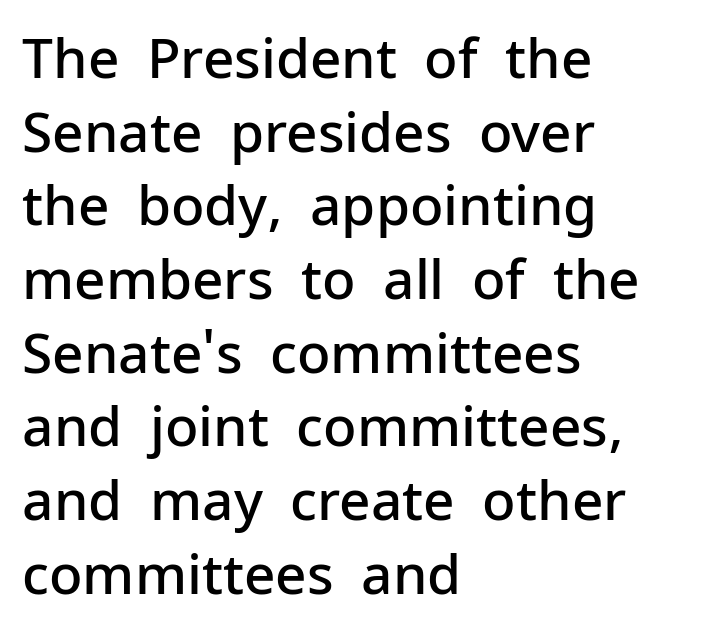
Q: Is the text bold? A: Semi-bold.
Q: Is the text italic (slanted)? A: No, it is upright.
Q: Is the typeface a serif or a sans-serif typeface? A: Sans-serif.
Q: Is the text underlined? A: No.
Q: How is the paragraph aligned? A: Left-aligned.
Q: Is the spacing between letters normal or unusually wide? A: Normal.
Q: Is the spacing between lines tight, normal or loose? A: Normal.
Q: Width (condensed, normal, or wide)? A: Normal.
Q: Stroke contrast? A: Low.
Q: x-height? A: Medium.
Q: Monospaced? A: No.
